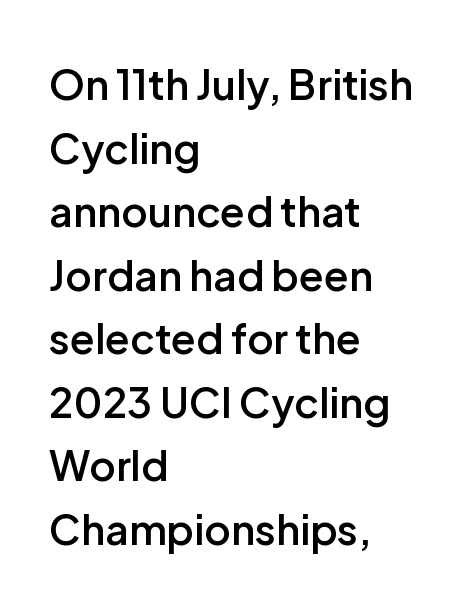
Q: Is the text bold? A: Semi-bold.
Q: Is the text italic (slanted)? A: No, it is upright.
Q: Is the typeface a serif or a sans-serif typeface? A: Sans-serif.
Q: Is the text underlined? A: No.
Q: How is the paragraph aligned? A: Left-aligned.
Q: Is the spacing between letters normal or unusually wide? A: Normal.
Q: Is the spacing between lines tight, normal or loose? A: Normal.
Q: Width (condensed, normal, or wide)? A: Normal.
Q: Stroke contrast? A: Low.
Q: x-height? A: Medium.
Q: Monospaced? A: No.
